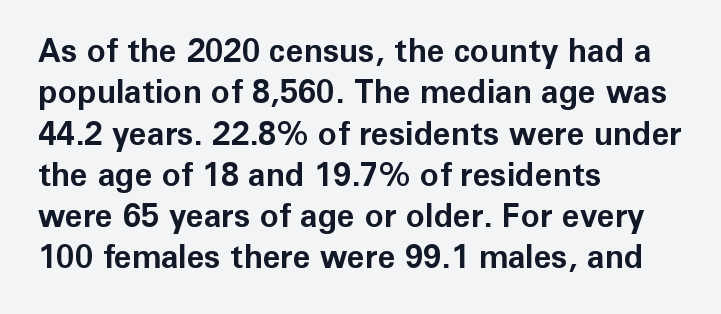
{"serif": "no", "italic": "no", "bold": "yes", "weight": "bold", "width": "normal", "stroke_contrast": "low", "x_height": "medium", "monospaced": "no", "underline": "no", "align": "left", "line_spacing": "normal", "line_spacing_ratio": 1.29, "letter_spacing": "normal", "letter_spacing_em": 0.0, "glyph_px": 32}
